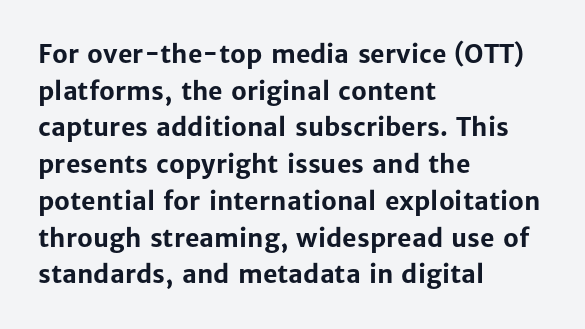
Q: Is the text bold? A: Yes.
Q: Is the text italic (slanted)? A: No, it is upright.
Q: Is the text underlined? A: No.
Q: How is the paragraph aligned? A: Left-aligned.
Q: Is the spacing between letters normal or unusually wide? A: Normal.
Q: Is the spacing between lines tight, normal or loose? A: Normal.
